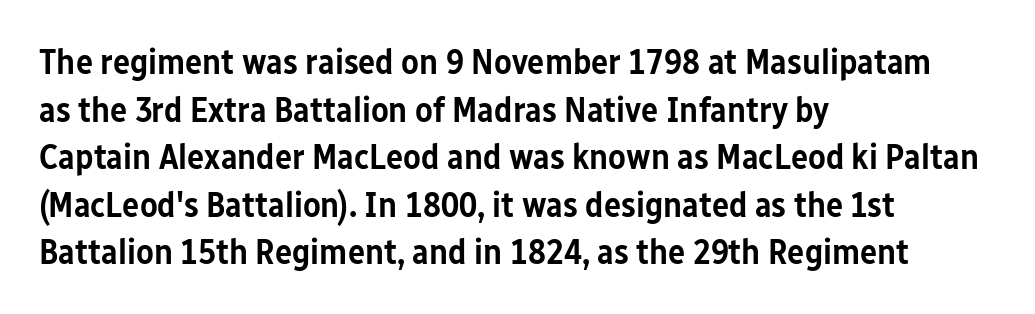
Q: Is the text bold? A: Semi-bold.
Q: Is the text italic (slanted)? A: No, it is upright.
Q: Is the typeface a serif or a sans-serif typeface? A: Sans-serif.
Q: Is the text underlined? A: No.
Q: How is the paragraph aligned? A: Left-aligned.
Q: Is the spacing between letters normal or unusually wide? A: Normal.
Q: Is the spacing between lines tight, normal or loose? A: Normal.
Q: Width (condensed, normal, or wide)? A: Condensed.
Q: Stroke contrast? A: Low.
Q: x-height? A: Medium.
Q: Monospaced? A: No.
